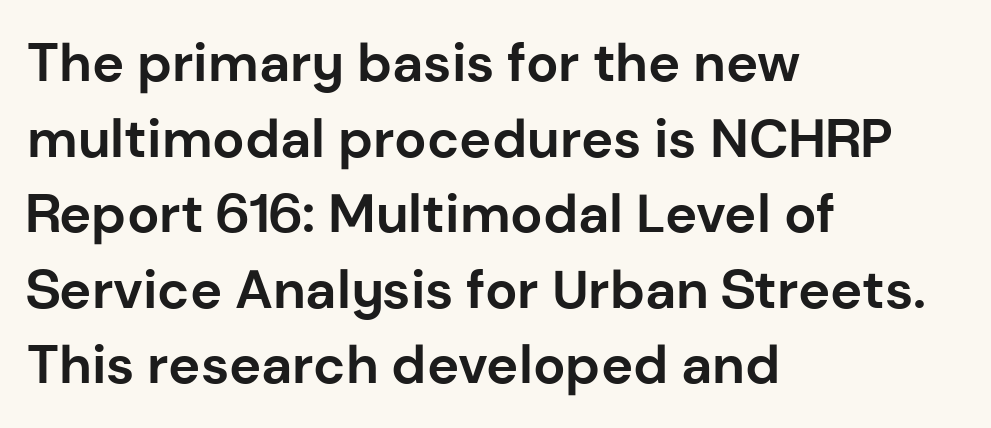
Ordinary non-slanted type is in use. The text block is weighted toward the left margin, trailing off unevenly rightward. The letters advance in unequal steps, a hallmark of proportional type. Typographic density is high because the face is bold.
